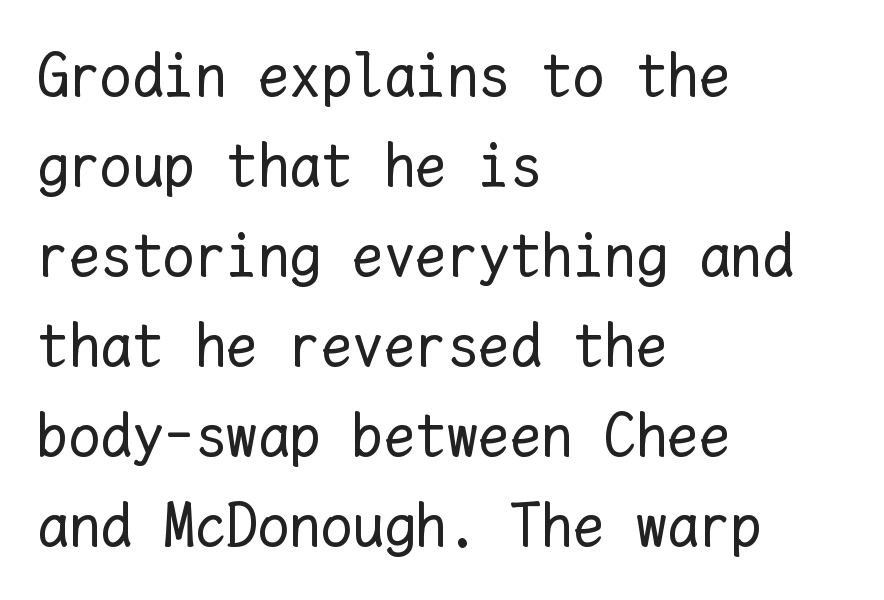
Q: Is the text bold? A: No.
Q: Is the text italic (slanted)? A: No, it is upright.
Q: Is the text underlined? A: No.
Q: How is the paragraph aligned? A: Left-aligned.
Q: Is the spacing between letters normal or unusually wide? A: Normal.
Q: Is the spacing between lines tight, normal or loose? A: Normal.
Q: Width (condensed, normal, or wide)? A: Normal.
Q: Stroke contrast? A: Low.
Q: x-height? A: Medium.
Q: Monospaced? A: Yes.
